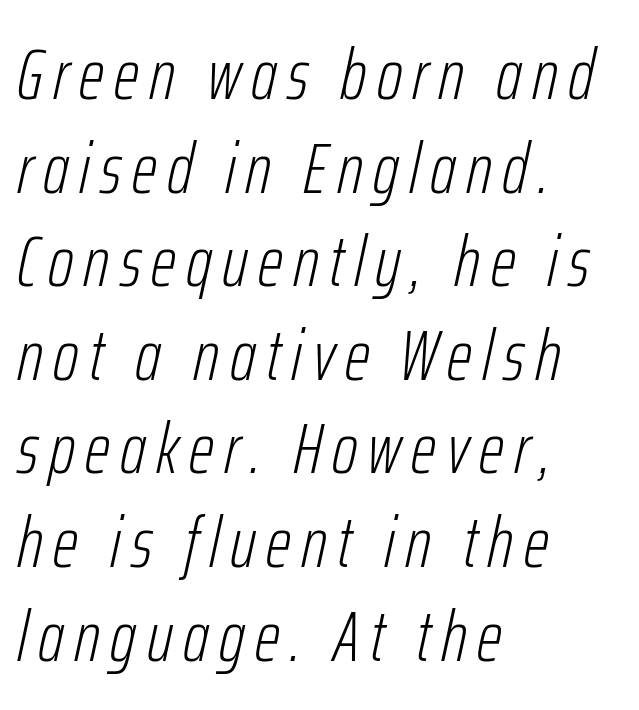
Regular leading. Quick note: italic. Does the copy run flush right? No — it runs flush left. Each letter keeps its own natural width here, so spacing adapts to shape.
